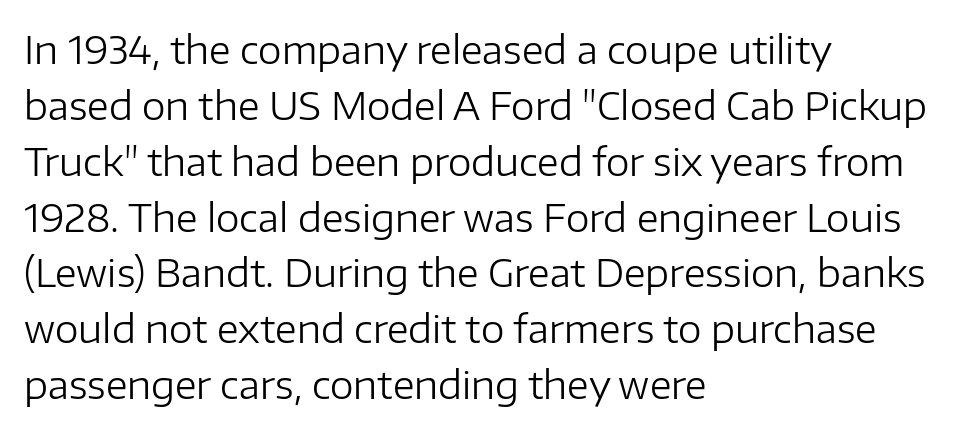
Do the characters align in a grid? No, the font is proportional. The string is rendered with underlining switched off. Serifs: no, the terminals of the letterforms are clean. Glyph-to-glyph distance matches everyday printed text. Interline gaps are of average width in this sample.
